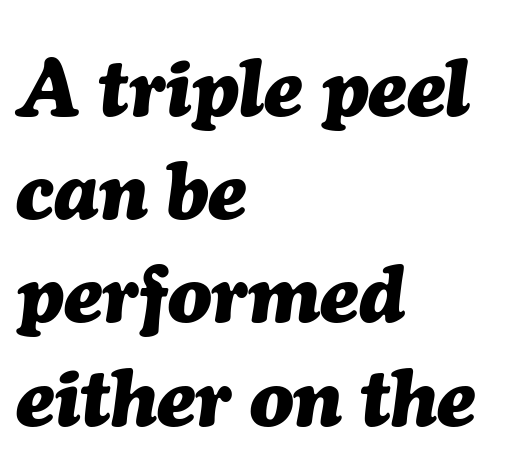
The image shows 80 px heavy type, italic (leaning right); set left-aligned, normal line spacing (1.29x), normal letter spacing, not underlined; medium stroke contrast and a medium x-height.
